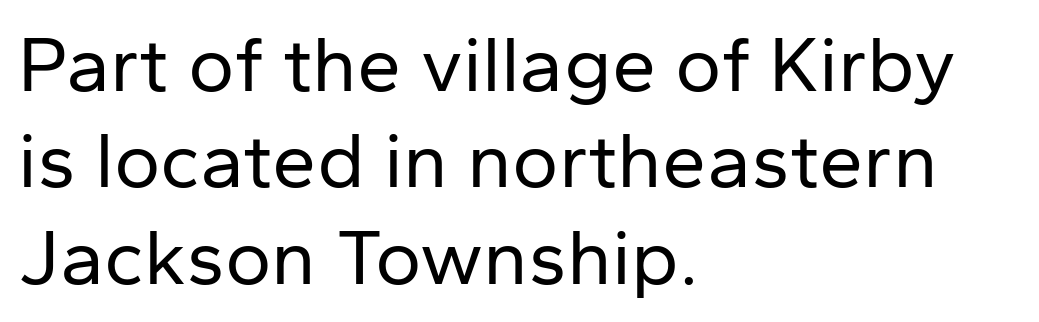
Q: Is the text bold? A: No.
Q: Is the text italic (slanted)? A: No, it is upright.
Q: Is the typeface a serif or a sans-serif typeface? A: Sans-serif.
Q: Is the text underlined? A: No.
Q: How is the paragraph aligned? A: Left-aligned.
Q: Is the spacing between letters normal or unusually wide? A: Normal.
Q: Width (condensed, normal, or wide)? A: Normal.
Q: Stroke contrast? A: Low.
Q: x-height? A: Medium.
Q: Monospaced? A: No.
